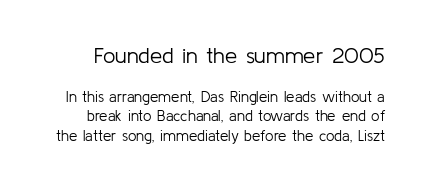
Q: Is the text bold? A: No.
Q: Is the text italic (slanted)? A: No, it is upright.
Q: Is the text underlined? A: No.
Q: Is the spacing between letters normal or unusually wide? A: Normal.
Q: Is the spacing between lines tight, normal or loose? A: Normal.
Q: Which block of text is set in a larger size, the first (top) or the second (bottom)? A: The first (top) one.
